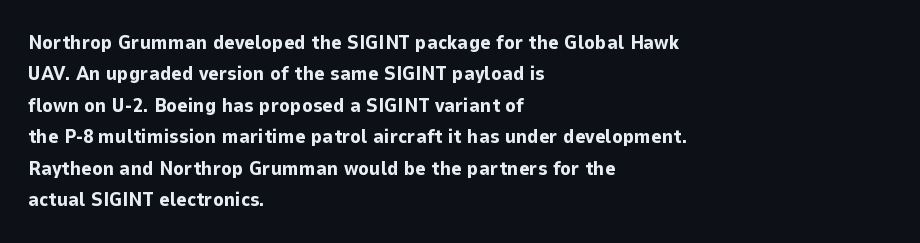
{"italic": "no", "bold": "yes", "underline": "no", "align": "left", "line_spacing": "normal", "line_spacing_ratio": 1.57, "letter_spacing": "normal", "letter_spacing_em": 0.0, "glyph_px": 20}
